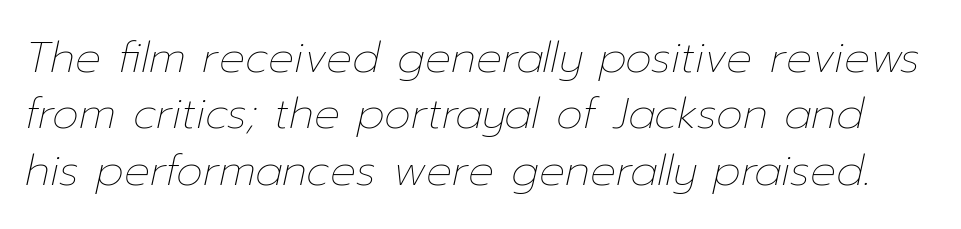
Q: Is the text bold? A: No.
Q: Is the text italic (slanted)? A: Yes, it leans right by about 12 degrees.
Q: Is the text underlined? A: No.
Q: Is the spacing between letters normal or unusually wide? A: Normal.
Q: Is the spacing between lines tight, normal or loose? A: Normal.
Q: Width (condensed, normal, or wide)? A: Normal.
Q: Stroke contrast? A: Low.
Q: x-height? A: Medium.
Q: Monospaced? A: No.
